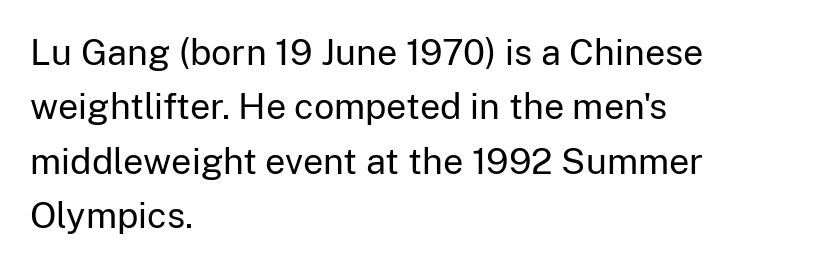
Q: Is the text bold? A: No.
Q: Is the text italic (slanted)? A: No, it is upright.
Q: Is the typeface a serif or a sans-serif typeface? A: Sans-serif.
Q: Is the text underlined? A: No.
Q: How is the paragraph aligned? A: Left-aligned.
Q: Is the spacing between letters normal or unusually wide? A: Normal.
Q: Is the spacing between lines tight, normal or loose? A: Normal.
Q: Width (condensed, normal, or wide)? A: Normal.
Q: Stroke contrast? A: Low.
Q: x-height? A: Medium.
Q: Monospaced? A: No.
